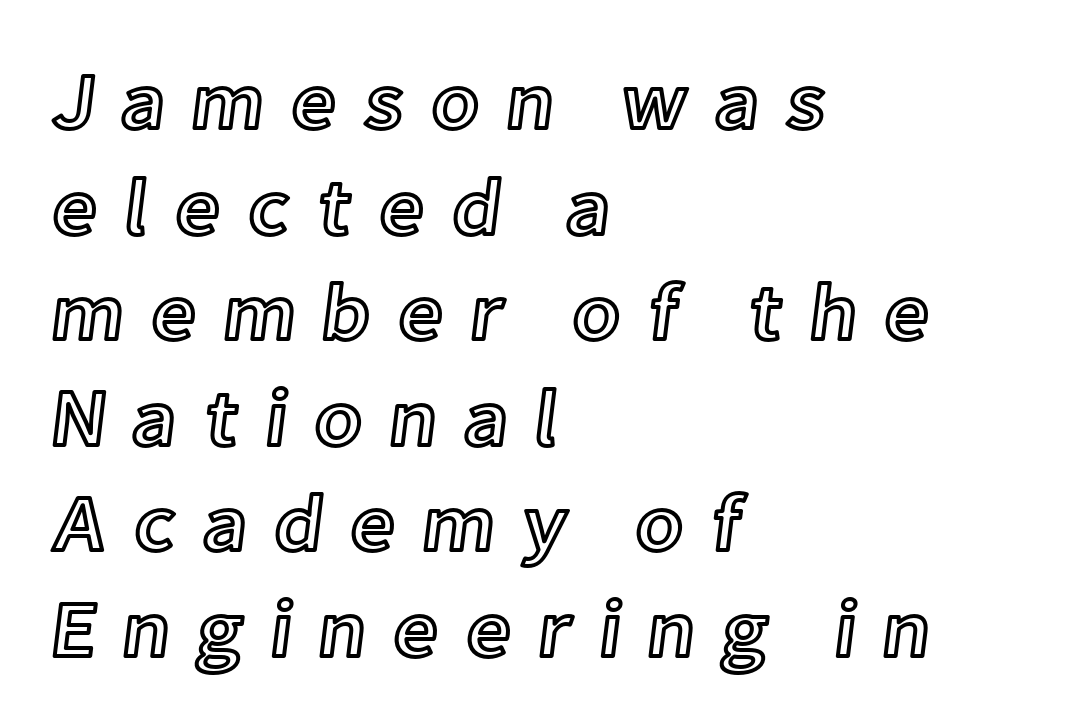
Q: Is the text italic (slanted)? A: Yes.
Q: Is the text underlined? A: No.
Q: How is the paragraph aligned? A: Left-aligned.
Q: Is the spacing between letters normal or unusually wide? A: Unusually wide.
Q: Is the spacing between lines tight, normal or loose? A: Normal.
Q: Width (condensed, normal, or wide)? A: Normal.
Q: x-height? A: Medium.
Q: Monospaced? A: No.
